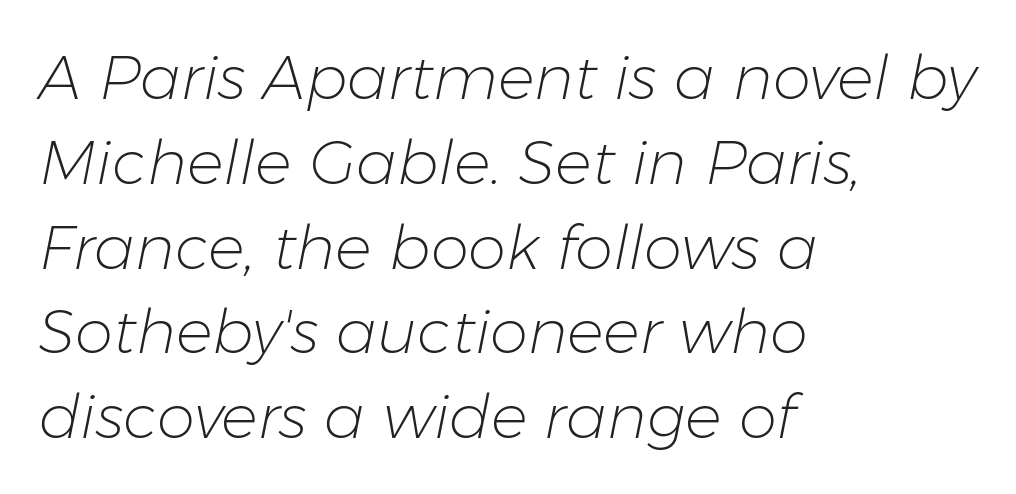
The image shows 61 px light type, italic (leaning right); set left-aligned, normal line spacing (1.39x), normal letter spacing, not underlined; low stroke contrast and a medium x-height.
